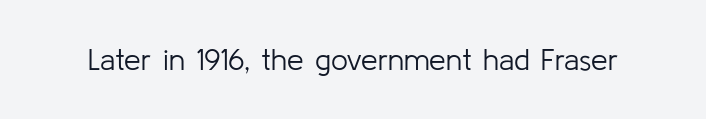
The image shows 30 px light sans-serif type, upright; set normal letter spacing, not underlined; low stroke contrast and a medium x-height.
